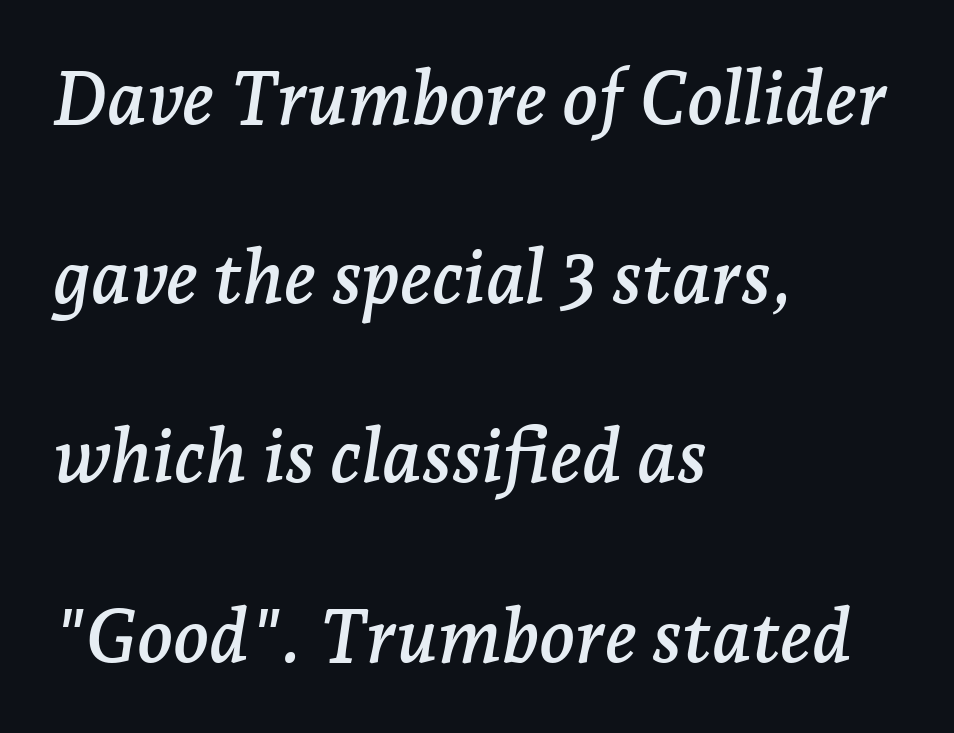
{"serif": "yes", "italic": "yes", "lean": "right", "slant_degrees": 7, "width": "normal", "stroke_contrast": "low", "x_height": "medium", "monospaced": "no", "underline": "no", "align": "left", "line_spacing": "loose", "line_spacing_ratio": 2.39, "letter_spacing": "normal", "letter_spacing_em": 0.0, "glyph_px": 75}
